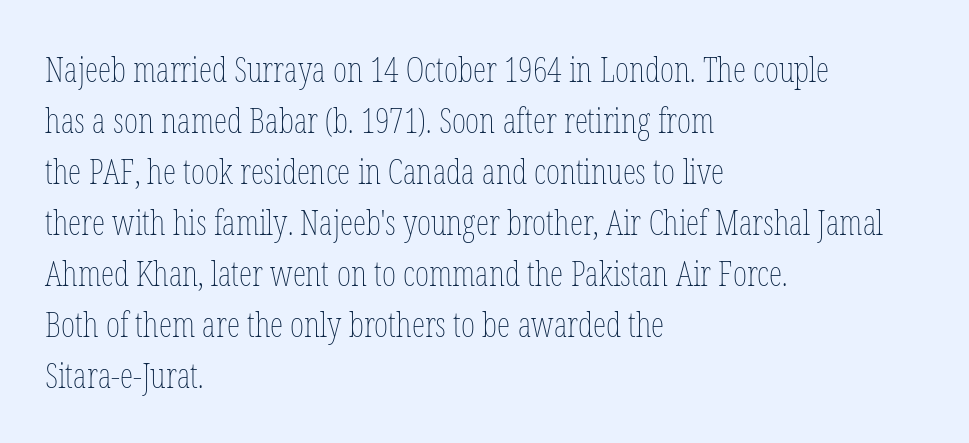
Baseline-to-baseline distance is the conventional proportion of letter height. Inter-character spacing is left at the font's built-in metrics. Caption: multi-line text, flush left, ragged right. Words float on clear page, feet unadorned. No chunkiness to these letters — they're not bold. Ascenders rise straight up at ninety degrees.
